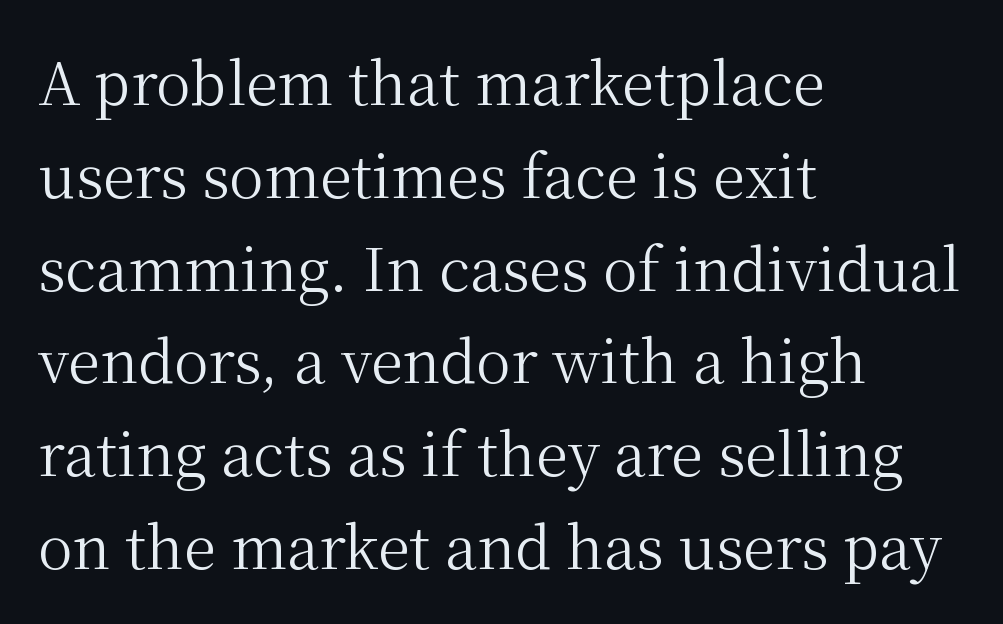
{"serif": "yes", "italic": "no", "bold": "no", "weight": "regular", "width": "normal", "stroke_contrast": "medium", "x_height": "medium", "monospaced": "no", "underline": "no", "align": "left", "line_spacing": "normal", "line_spacing_ratio": 1.6, "letter_spacing": "normal", "letter_spacing_em": 0.0, "glyph_px": 58}
